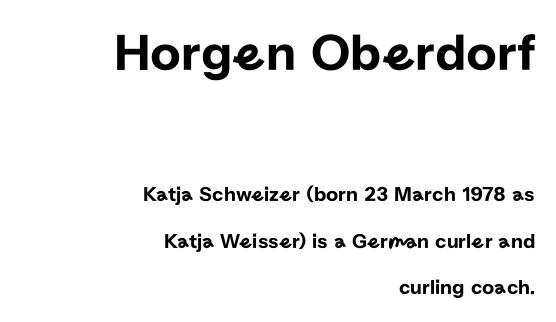
These lines were composed using upright roman letters. Varying glyph widths throughout — classic text-font behaviour. The vertical gap from one line to the next is large. The compositor pushed each line to the right boundary. The face used here is rendered with its standard letterfit. Letters rest on an invisible, unmarked baseline.
